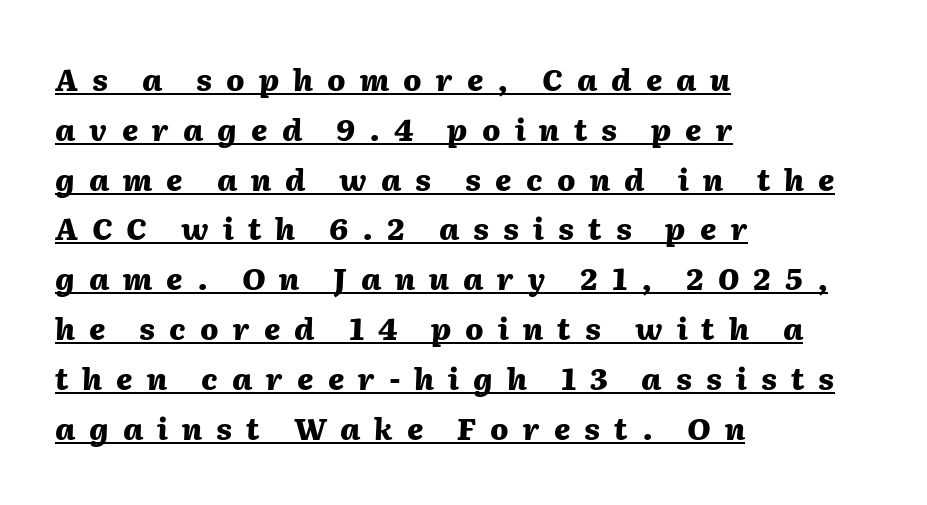
{"italic": "yes", "lean": "right", "slant_degrees": 2, "bold": "yes", "weight": "heavy", "width": "normal", "stroke_contrast": "medium", "x_height": "medium", "monospaced": "no", "underline": "yes", "align": "left", "line_spacing": "normal", "line_spacing_ratio": 1.66, "letter_spacing": "wide", "letter_spacing_em": 0.47, "glyph_px": 30}
